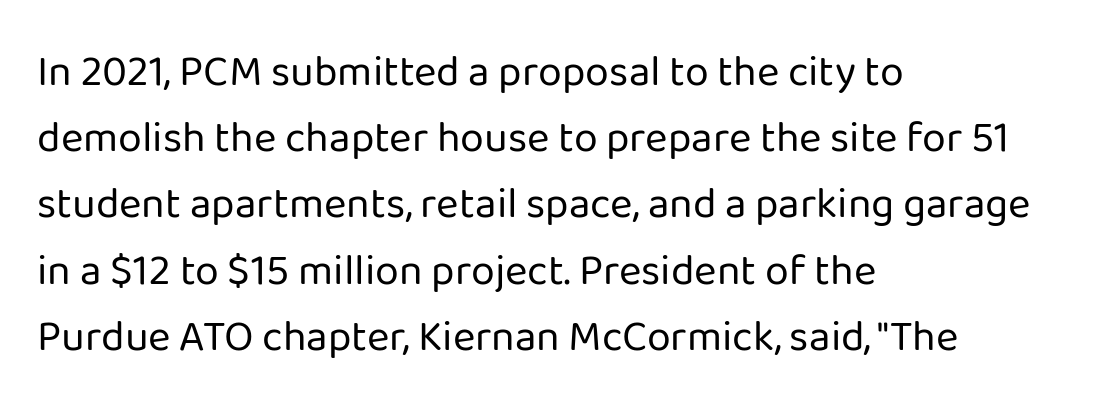
Varying glyph widths throughout — classic text-font behaviour. Short and long lines alike share a common starting point at left. Nope, not italic — everything's standing straight. Serifs: no, the terminals of the letterforms are clean. Vertically, the passage feels balanced, rows spaced as you'd expect. The area under the type is left untouched.
